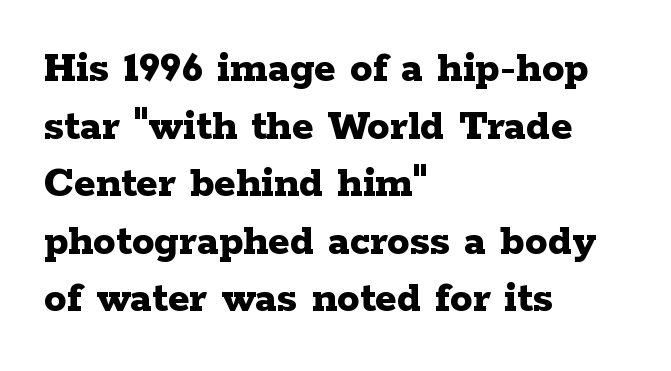
Are there feet on the stems? There are — it's a serif. Its strokes are broad and dark, the hallmark of bold type. Compared with a centered layout, this one pins lines to the left instead. Line spacing here is normal.
